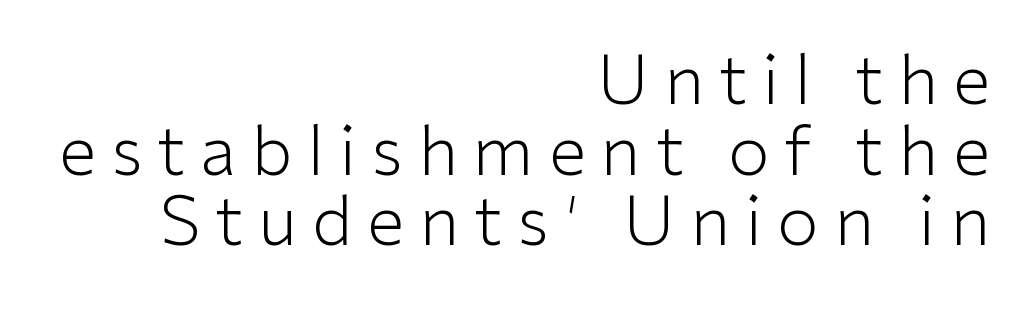
Varying glyph widths throughout — classic text-font behaviour. Characters remain perfectly vertical along every line. Whoever set this chose condensed vertical rhythm over breathing room. There is plenty of visible air inserted between adjacent glyphs. The specimen omits any rule beneath the text block's lines. The characters display no serif detailing; their extremities are plain.
